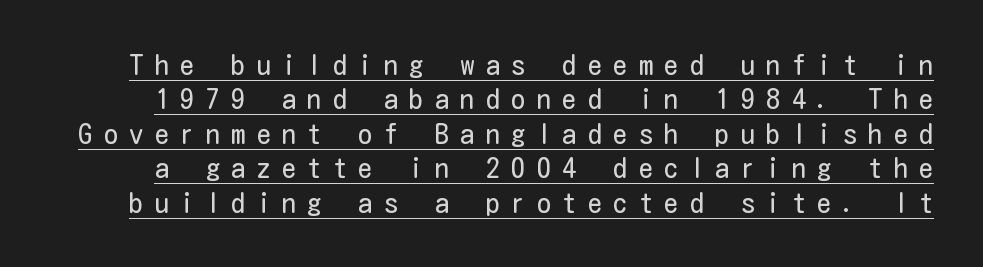
Stroke mass is kept to a normal reading level or below. The passage shown is underscored from start to finish. Tracking here is generous; glyphs stand well apart from one another. Do the letters lean? They stand straight. You can tell from the bare stems that sans-serif type was used.
